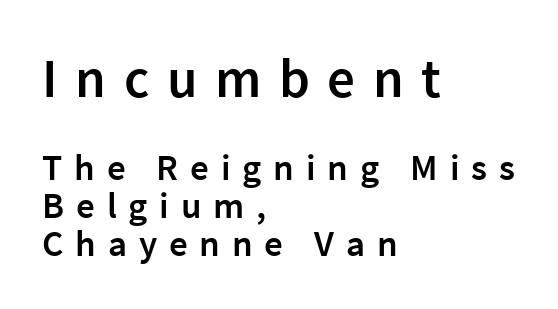
The passage shown stacks its lines with hardly any gap. No feet cap the strokes, marking this as sans-serif type. Honestly, the letter spacing is so wide it's the main thing you notice. This sample has the flowing, uneven cadence of proportional lettering.
